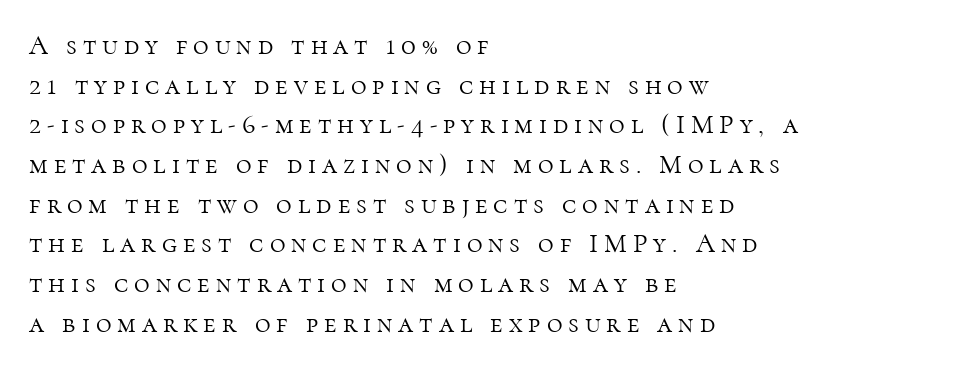
The image shows 27 px text type, upright; set left-aligned, normal line spacing (1.47x), unusually wide letter spacing (+0.22 em), not underlined.
